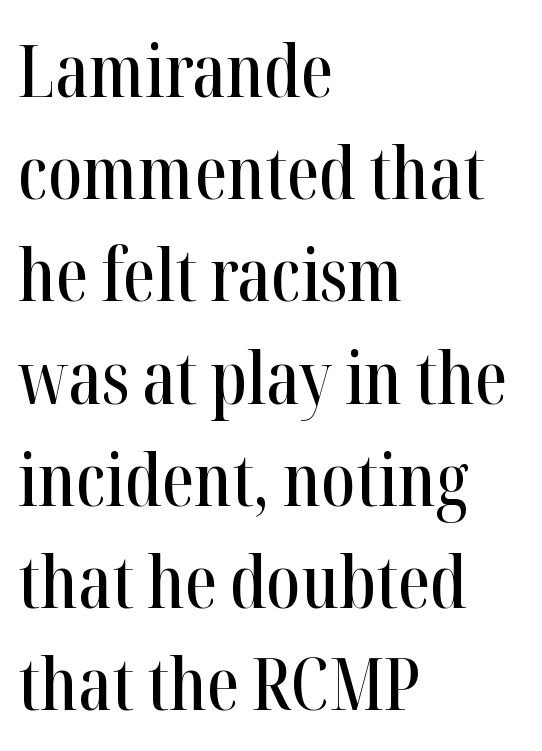
Glance below the letters and you will spot only blank space. The rag falls on the right side of this text block. Designer's note — italics off, roman on. Default kerning and tracking; the words read as compact shapes. The space between consecutive lines is moderate.
